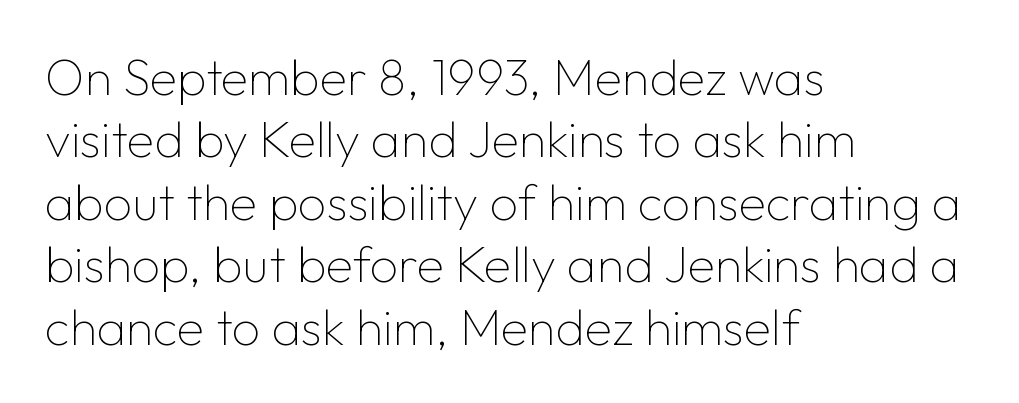
The image shows 50 px thin sans-serif type, upright; set left-aligned, normal line spacing (1.25x), normal letter spacing, not underlined; low stroke contrast and a medium x-height.
